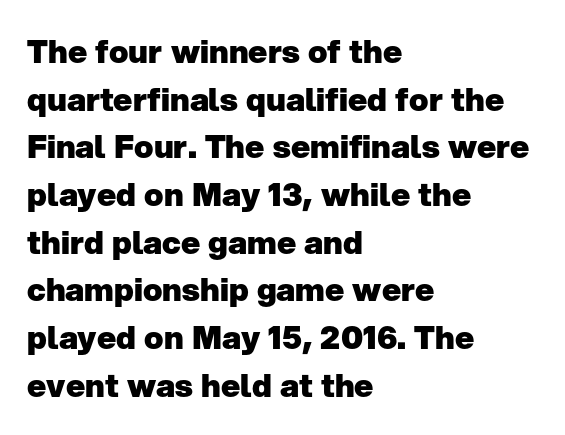
The image shows 32 px heavy sans-serif type, upright; set left-aligned, normal line spacing (1.49x), normal letter spacing, not underlined; low stroke contrast and a medium x-height.
